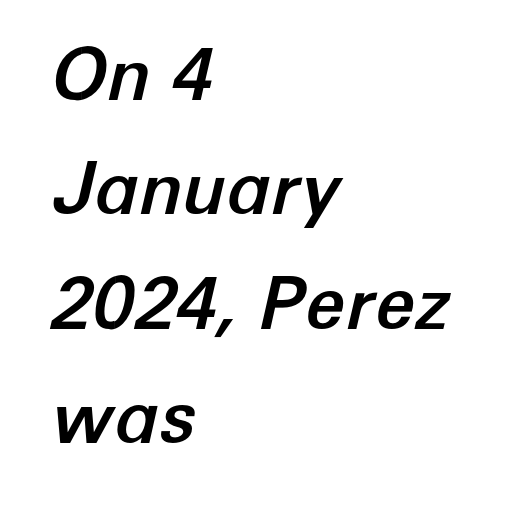
{"italic": "yes", "lean": "right", "slant_degrees": 12, "width": "normal", "stroke_contrast": "low", "x_height": "medium", "monospaced": "no", "underline": "no", "align": "left", "line_spacing": "normal", "line_spacing_ratio": 1.59, "letter_spacing": "normal", "letter_spacing_em": 0.0, "glyph_px": 72}
